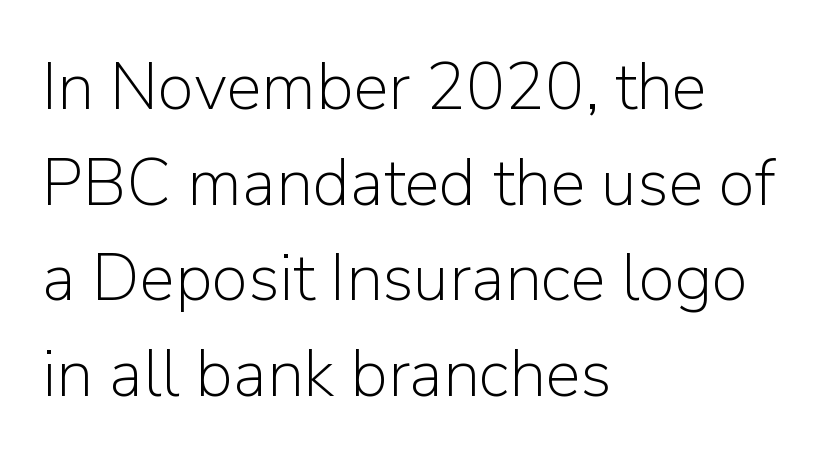
Q: Is the text bold? A: No.
Q: Is the text italic (slanted)? A: No, it is upright.
Q: Is the typeface a serif or a sans-serif typeface? A: Sans-serif.
Q: Is the text underlined? A: No.
Q: How is the paragraph aligned? A: Left-aligned.
Q: Is the spacing between letters normal or unusually wide? A: Normal.
Q: Is the spacing between lines tight, normal or loose? A: Normal.
Q: Width (condensed, normal, or wide)? A: Normal.
Q: Stroke contrast? A: Low.
Q: x-height? A: Medium.
Q: Monospaced? A: No.
